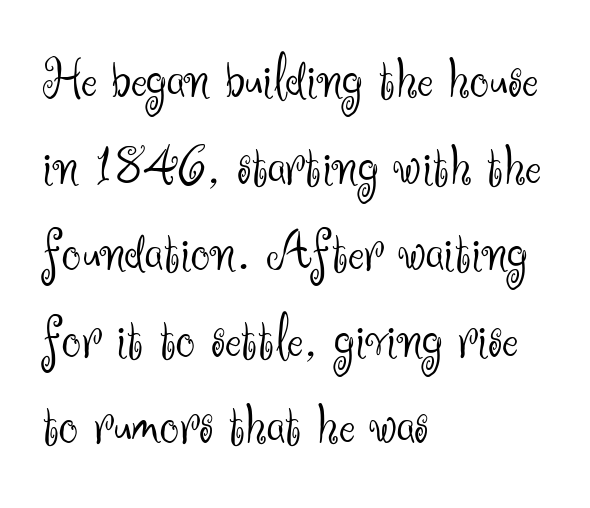
Q: Is the text bold? A: No.
Q: Is the text italic (slanted)? A: No, it is upright.
Q: Is the typeface a serif or a sans-serif typeface? A: Sans-serif.
Q: Is the text underlined? A: No.
Q: How is the paragraph aligned? A: Left-aligned.
Q: Is the spacing between letters normal or unusually wide? A: Normal.
Q: Is the spacing between lines tight, normal or loose? A: Normal.
Q: Width (condensed, normal, or wide)? A: Normal.
Q: Stroke contrast? A: Medium.
Q: x-height? A: Small.
Q: Monospaced? A: No.
